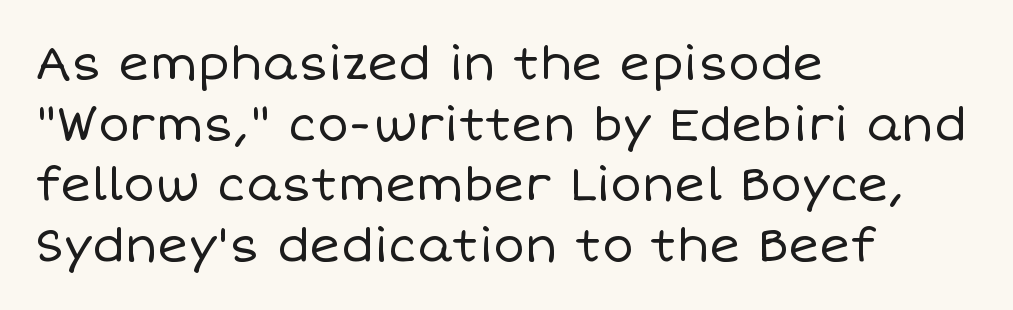
The image shows 47 px regular-weight type, upright; set left-aligned, normal line spacing (1.29x), normal letter spacing, not underlined; low stroke contrast and a large x-height.
